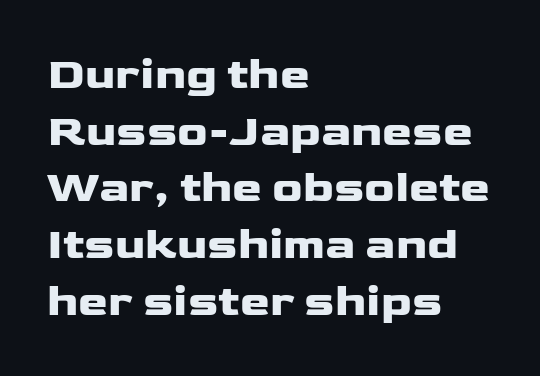
Q: Is the text bold? A: Yes.
Q: Is the text italic (slanted)? A: No, it is upright.
Q: Is the typeface a serif or a sans-serif typeface? A: Sans-serif.
Q: Is the text underlined? A: No.
Q: How is the paragraph aligned? A: Left-aligned.
Q: Is the spacing between letters normal or unusually wide? A: Normal.
Q: Is the spacing between lines tight, normal or loose? A: Normal.
Q: Width (condensed, normal, or wide)? A: Wide.
Q: Stroke contrast? A: Low.
Q: x-height? A: Medium.
Q: Monospaced? A: No.
